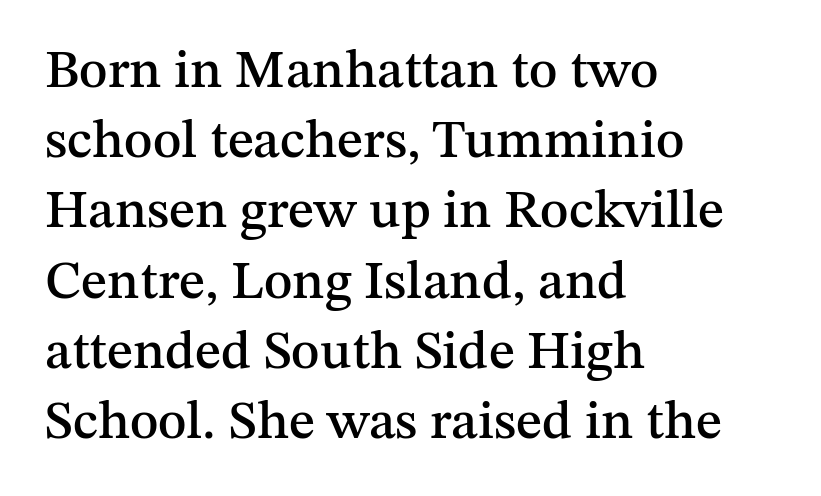
There is no visible air inserted between adjacent glyphs. A roman cut, with each character standing at attention. The gap between lines stays unmarked. The face used here is proportionally spaced, like ordinary book or web type. Alignment: flush left.
